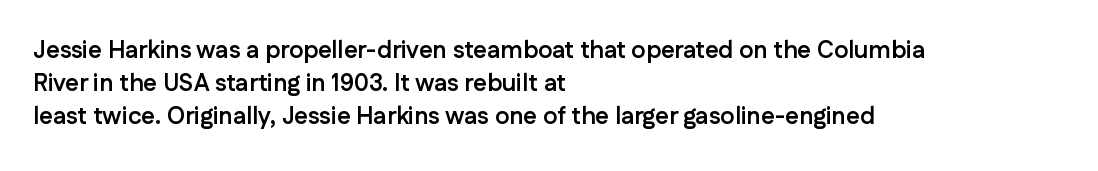
The image shows 24 px bold type, upright; set left-aligned, normal line spacing (1.37x), normal letter spacing, not underlined.
